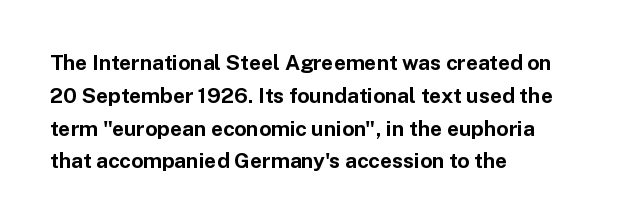
Q: Is the text bold? A: Yes.
Q: Is the text italic (slanted)? A: No, it is upright.
Q: Is the text underlined? A: No.
Q: How is the paragraph aligned? A: Left-aligned.
Q: Is the spacing between letters normal or unusually wide? A: Normal.
Q: Is the spacing between lines tight, normal or loose? A: Normal.
